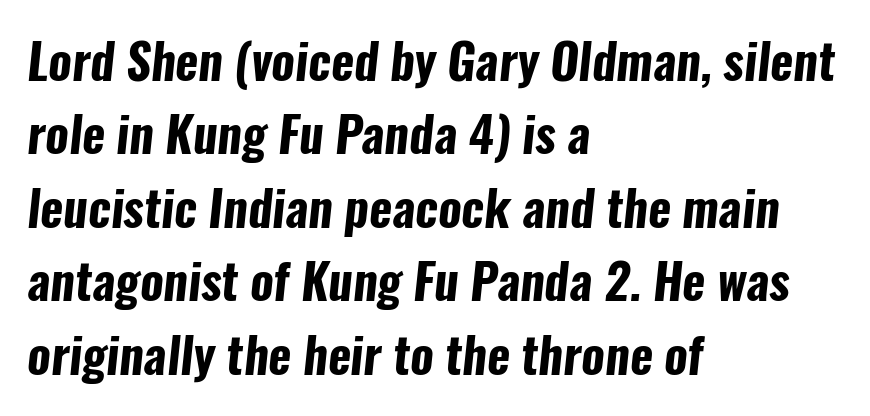
These words are printed bold, with thick strokes throughout. Do the characters align in a grid? No, the font is proportional. The gaps between neighbouring characters are ordinary and unremarkable. The designer went with a sans here, leaving each stem footless.
